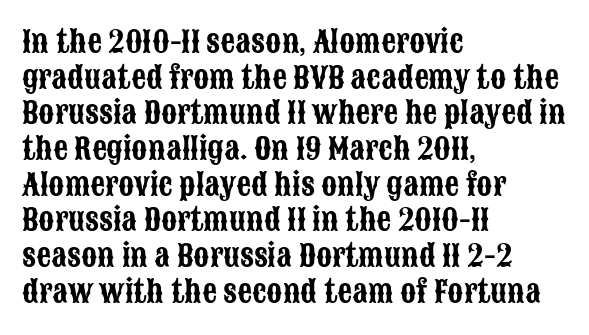
{"serif": "no", "italic": "no", "width": "condensed", "stroke_contrast": "low", "x_height": "large", "monospaced": "no", "underline": "no", "align": "left", "line_spacing_ratio": 1.23, "letter_spacing": "normal", "letter_spacing_em": 0.0, "glyph_px": 29}
